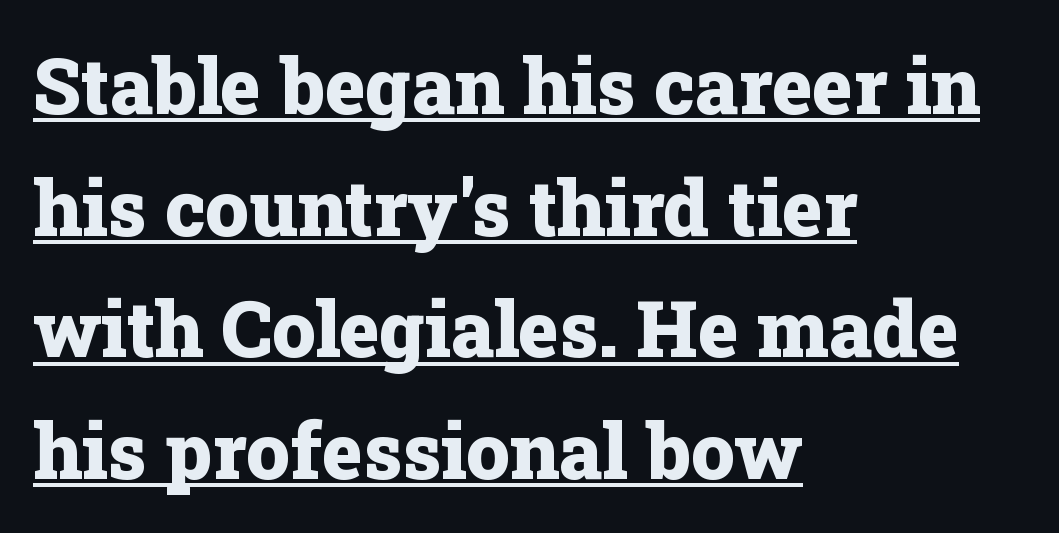
{"serif": "yes", "italic": "no", "bold": "yes", "weight": "heavy", "width": "normal", "stroke_contrast": "low", "x_height": "medium", "monospaced": "no", "underline": "yes", "align": "left", "line_spacing": "normal", "line_spacing_ratio": 1.58, "letter_spacing": "normal", "letter_spacing_em": 0.0, "glyph_px": 77}
